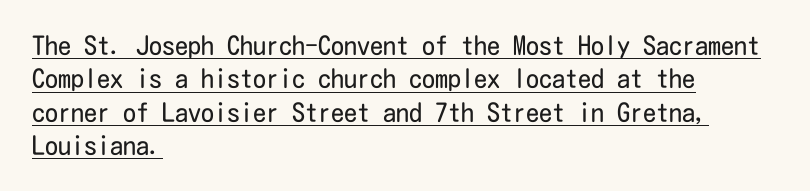
Q: Is the text bold? A: No.
Q: Is the text italic (slanted)? A: No, it is upright.
Q: Is the text underlined? A: Yes.
Q: How is the paragraph aligned? A: Left-aligned.
Q: Is the spacing between letters normal or unusually wide? A: Normal.
Q: Is the spacing between lines tight, normal or loose? A: Normal.
